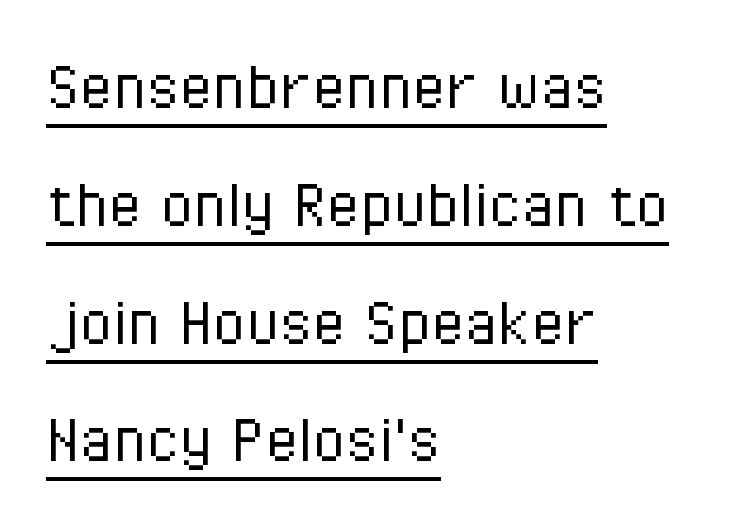
{"serif": "no", "italic": "no", "bold": "no", "weight": "light", "width": "condensed", "stroke_contrast": "low", "x_height": "medium", "monospaced": "no", "underline": "yes", "align": "left", "line_spacing": "normal", "line_spacing_ratio": 1.55, "letter_spacing": "normal", "letter_spacing_em": 0.0, "glyph_px": 76}
